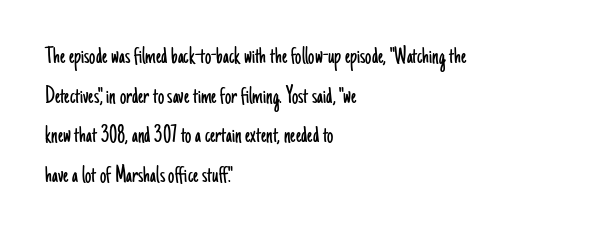
The image shows 25 px text type, upright; set left-aligned, normal line spacing (1.59x), normal letter spacing, not underlined.
